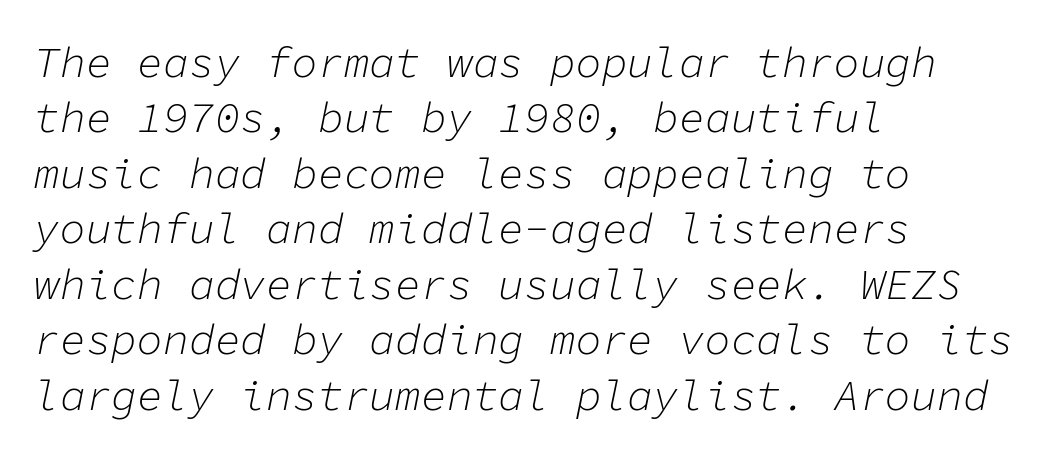
The image shows 43 px light type, italic (leaning right), monospaced; set left-aligned, normal line spacing (1.29x), normal letter spacing, not underlined; low stroke contrast and a medium x-height.
